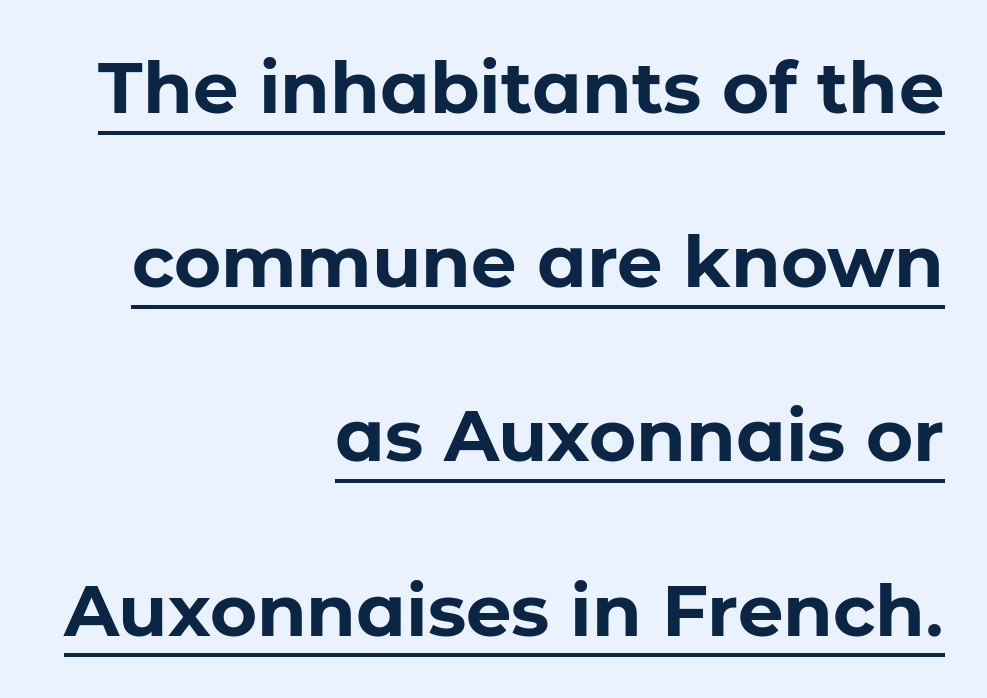
Q: Is the text bold? A: Yes.
Q: Is the text italic (slanted)? A: No, it is upright.
Q: Is the typeface a serif or a sans-serif typeface? A: Sans-serif.
Q: Is the text underlined? A: Yes.
Q: How is the paragraph aligned? A: Right-aligned.
Q: Is the spacing between letters normal or unusually wide? A: Normal.
Q: Is the spacing between lines tight, normal or loose? A: Loose.
Q: Width (condensed, normal, or wide)? A: Normal.
Q: Stroke contrast? A: Low.
Q: x-height? A: Medium.
Q: Monospaced? A: No.
